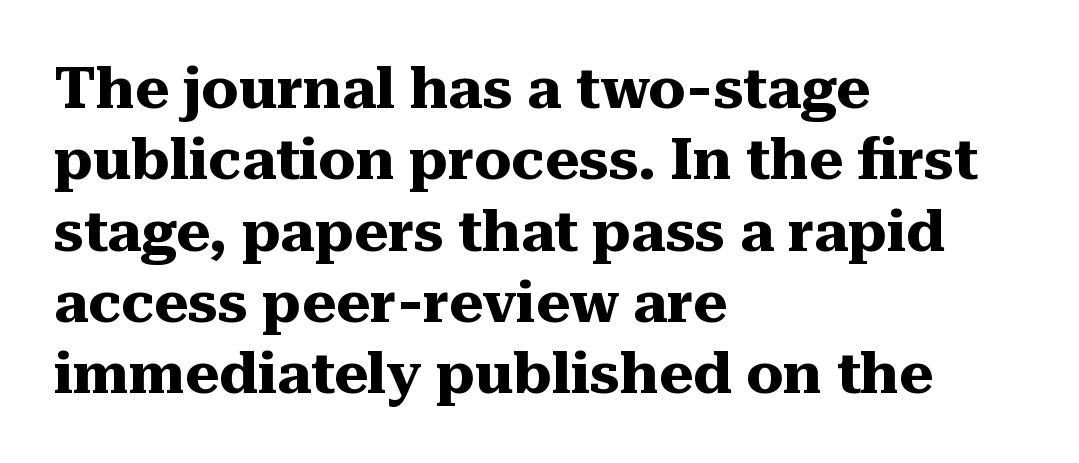
Honestly, the letter spacing is just normal — you wouldn't notice it. Quick note: underline off. You can tell it's not italic because the verticals are truly vertical. Line starts are locked; line ends wander. The sample has been set heavy, in full bold.
